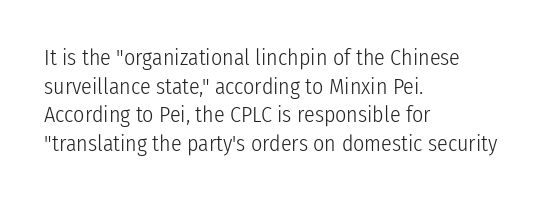
Q: Is the text bold? A: No.
Q: Is the text italic (slanted)? A: No, it is upright.
Q: Is the text underlined? A: No.
Q: How is the paragraph aligned? A: Left-aligned.
Q: Is the spacing between letters normal or unusually wide? A: Normal.
Q: Is the spacing between lines tight, normal or loose? A: Normal.
